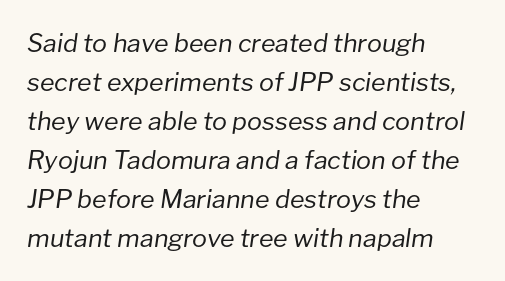
The image shows 25 px text type, italic (leaning right); set left-aligned, normal line spacing (1.56x), normal letter spacing, not underlined.
